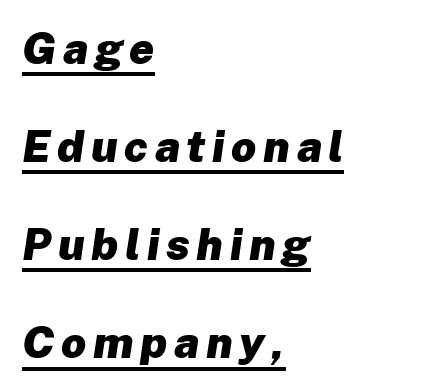
{"italic": "yes", "lean": "right", "slant_degrees": 8, "bold": "yes", "weight": "heavy", "width": "normal", "stroke_contrast": "low", "x_height": "medium", "monospaced": "no", "underline": "yes", "align": "left", "line_spacing": "loose", "line_spacing_ratio": 2.23, "glyph_px": 44}
